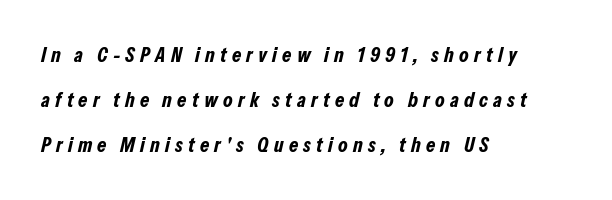
A dark, heavy texture on the line: the type is bold. Rows of type keep a wide berth in the vertical direction. Unmarked baselines from the first word to the last. The tracking jumps out immediately: characters are airy and widely separated. Left-aligned paragraph, ragged on the right.
